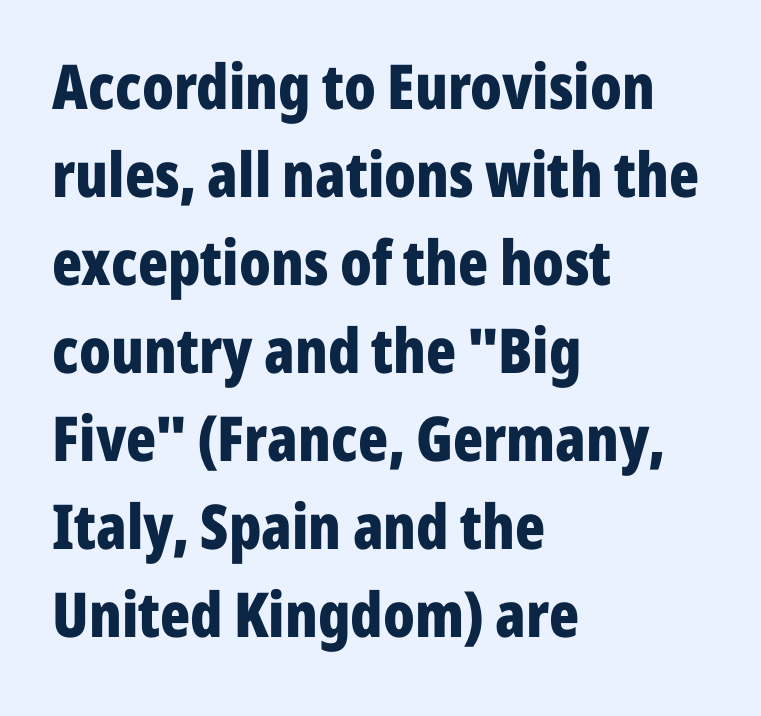
Does the lettering tilt? It doesn't — this is upright. Does the type have serifs? No, each stem ends abruptly. Short note: letters normally spaced. A classic flush-left, rag-right setting is used for this passage. Glance below the letters and you will spot only blank space. Reading down the column, the eye jumps a familiar distance to each next line.
